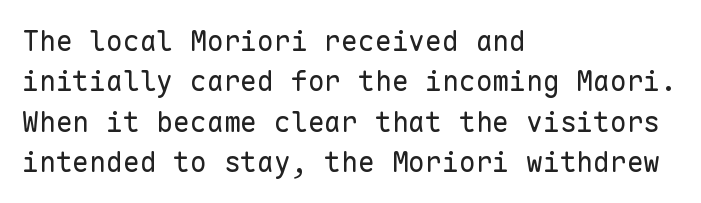
Q: Is the text bold? A: No.
Q: Is the text italic (slanted)? A: No, it is upright.
Q: Is the typeface a serif or a sans-serif typeface? A: Sans-serif.
Q: Is the text underlined? A: No.
Q: How is the paragraph aligned? A: Left-aligned.
Q: Is the spacing between letters normal or unusually wide? A: Normal.
Q: Is the spacing between lines tight, normal or loose? A: Normal.
Q: Width (condensed, normal, or wide)? A: Normal.
Q: Stroke contrast? A: Low.
Q: x-height? A: Medium.
Q: Monospaced? A: Yes.
